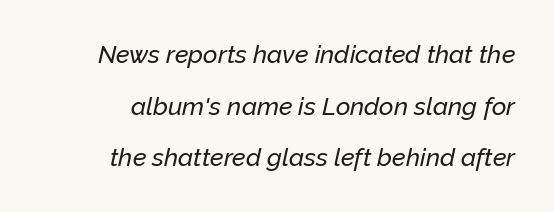
Q: Is the text italic (slanted)? A: Yes, it leans right by about 12 degrees.
Q: Is the text underlined? A: No.
Q: Is the spacing between letters normal or unusually wide? A: Normal.
Q: Is the spacing between lines tight, normal or loose? A: Loose.
